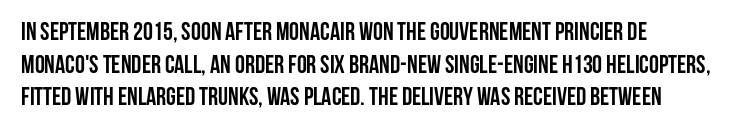
The image shows 25 px bold type, upright; set left-aligned, normal line spacing (1.31x), normal letter spacing, not underlined.
